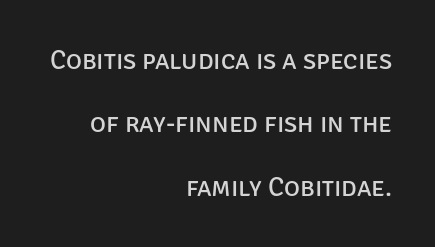
Has an underline been added? It has not. Where is the straight margin? On the right. Is the stroke heavy? The answer is a plain regular-or-lighter. Does extra space separate the letters? No, they use regular spacing.
